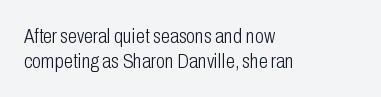
{"italic": "no", "bold": "no", "underline": "no", "align": "left", "line_spacing_ratio": 1.19, "letter_spacing": "normal", "letter_spacing_em": 0.0, "glyph_px": 21}
